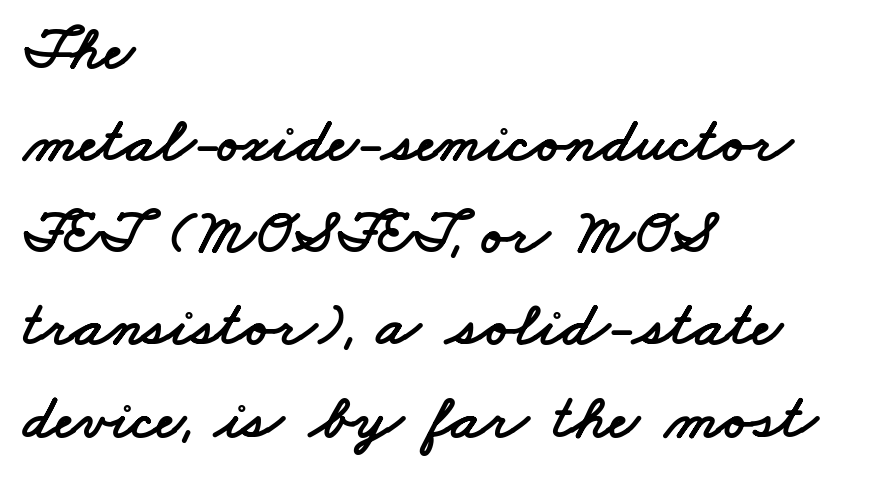
Q: Is the typeface a serif or a sans-serif typeface? A: Sans-serif.
Q: Is the text underlined? A: No.
Q: How is the paragraph aligned? A: Left-aligned.
Q: Is the spacing between letters normal or unusually wide? A: Normal.
Q: Is the spacing between lines tight, normal or loose? A: Normal.
Q: Width (condensed, normal, or wide)? A: Wide.
Q: Stroke contrast? A: Low.
Q: x-height? A: Small.
Q: Monospaced? A: No.
